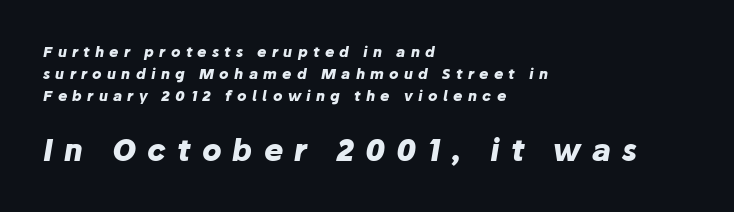
{"italic": "yes", "lean": "right", "slant_degrees": 10, "bold": "yes", "weight": "heavy", "width": "normal", "stroke_contrast": "low", "x_height": "medium", "monospaced": "no", "underline": "no", "align": "left", "line_spacing": "normal", "line_spacing_ratio": 1.56, "letter_spacing": "wide", "letter_spacing_em": 0.38, "larger_block": "second", "size_ratio": 2.07, "glyph_px": 29}
